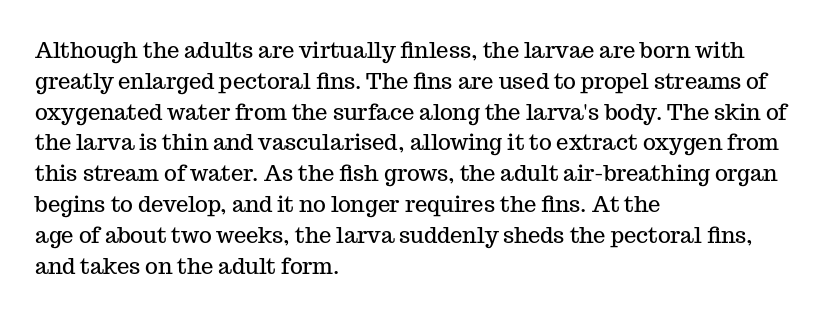
The image shows 22 px text type, upright; set left-aligned, normal line spacing (1.4x), normal letter spacing, not underlined.
